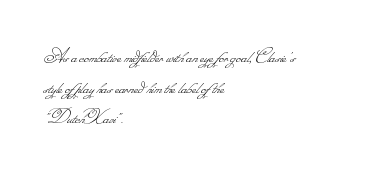
The letters sit at their default tracking, neither squeezed nor spread. Check under the words: just untouched page. The characters are drawn with everyday or finer stroke widths. A typesetter would call this leading conventional body-copy spacing.
